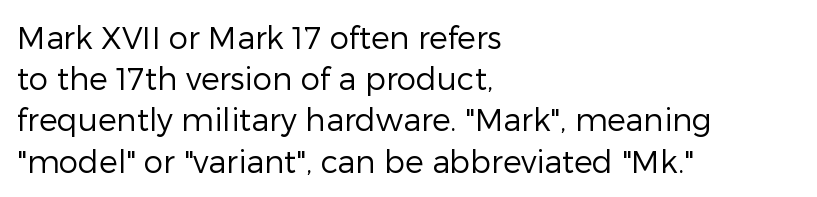
The image shows 31 px regular-weight sans-serif type, upright; set left-aligned, normal line spacing (1.33x), normal letter spacing, not underlined; low stroke contrast and a medium x-height.
